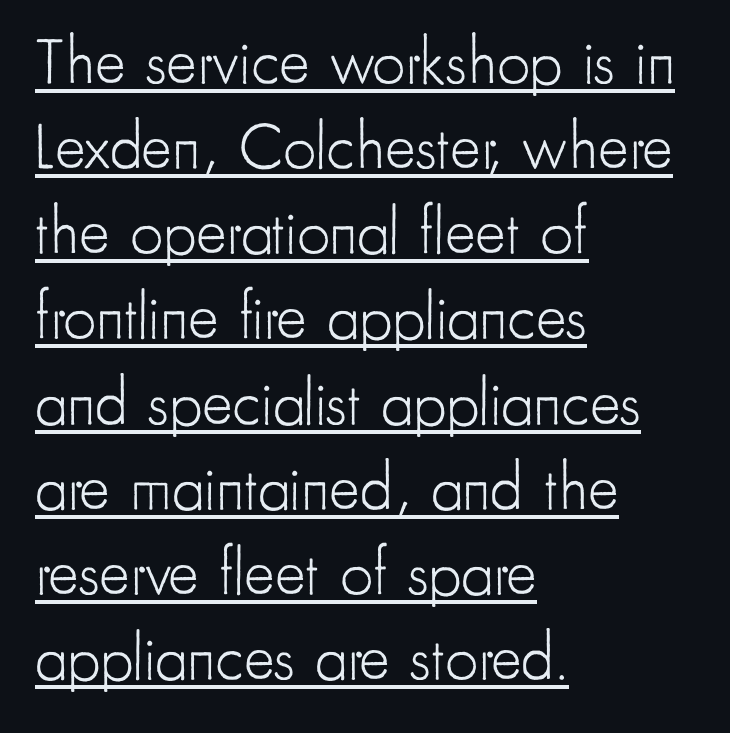
No feet cap the strokes, marking this as sans-serif type. What stands out about the letter spacing? Nothing — it is the standard amount. Each stroke keeps to a modest, everyday thickness or less. Line spacing here is normal. Each line starts at the same left margin while the right side varies. Students, observe the line beneath the letters — that is underlining.
